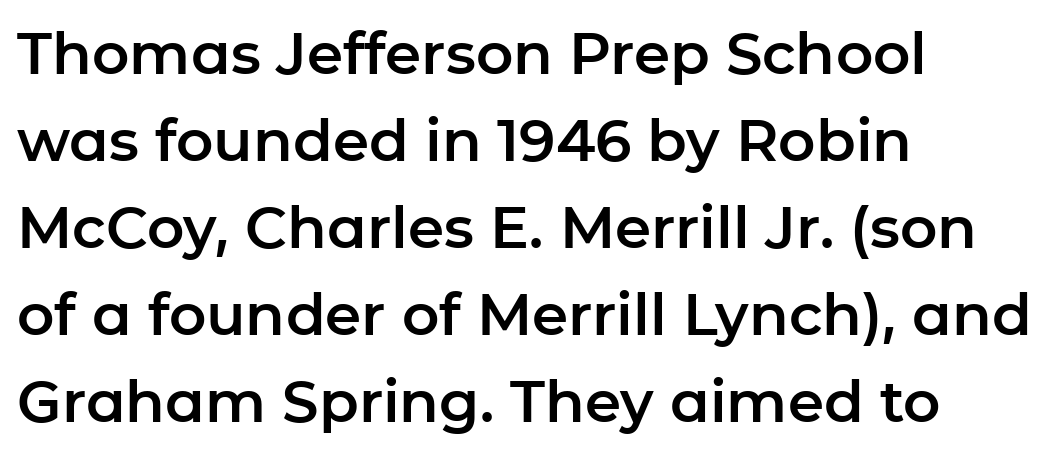
Q: Is the text italic (slanted)? A: No, it is upright.
Q: Is the typeface a serif or a sans-serif typeface? A: Sans-serif.
Q: Is the text underlined? A: No.
Q: How is the paragraph aligned? A: Left-aligned.
Q: Is the spacing between letters normal or unusually wide? A: Normal.
Q: Is the spacing between lines tight, normal or loose? A: Normal.
Q: Width (condensed, normal, or wide)? A: Normal.
Q: Stroke contrast? A: Low.
Q: x-height? A: Medium.
Q: Monospaced? A: No.
